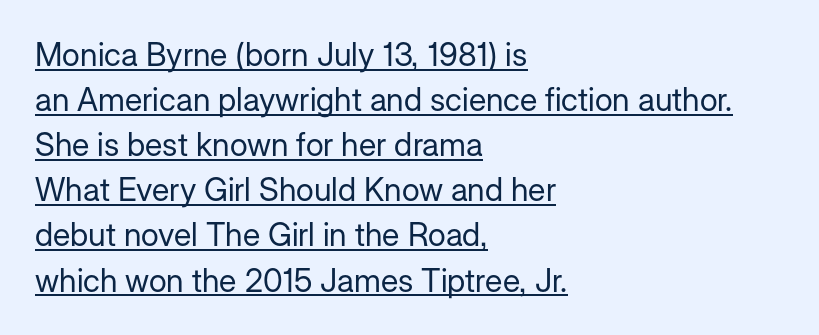
{"serif": "no", "italic": "no", "bold": "no", "weight": "regular", "width": "normal", "stroke_contrast": "low", "x_height": "medium", "monospaced": "no", "underline": "yes", "align": "left", "line_spacing": "normal", "line_spacing_ratio": 1.41, "letter_spacing": "normal", "letter_spacing_em": 0.0, "glyph_px": 32}
